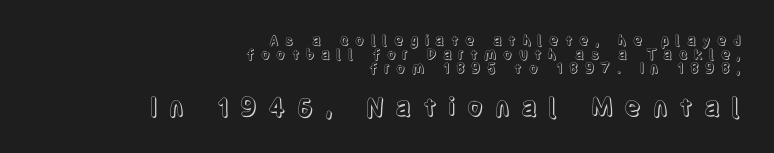
The passage shown has open, widely tracked lettering throughout. Is there any slant? The stems are plumb. The passage shown begins with its smaller block and ends with its larger one. Caption: multi-line text, flush right, ragged left. Compared with typical paragraphs, the rows here are closer together.
